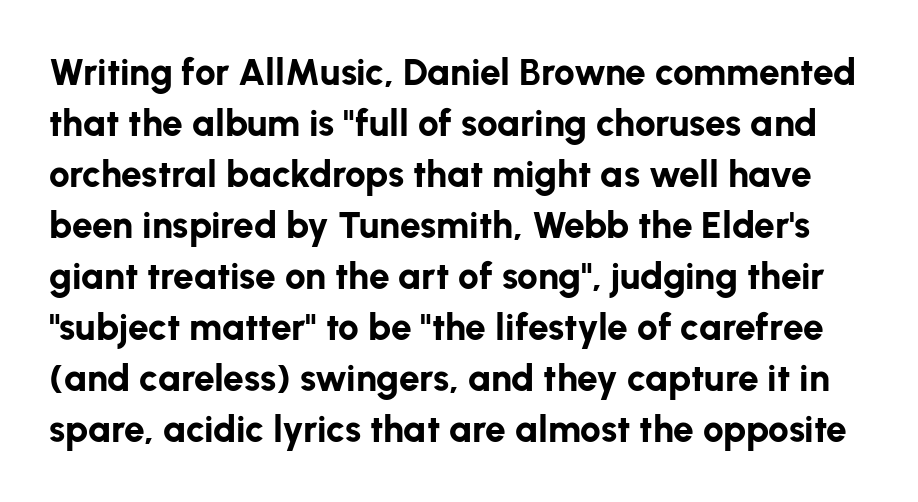
{"serif": "no", "italic": "no", "bold": "yes", "weight": "bold", "width": "normal", "stroke_contrast": "low", "x_height": "medium", "monospaced": "no", "underline": "no", "line_spacing": "normal", "line_spacing_ratio": 1.38, "letter_spacing": "normal", "letter_spacing_em": 0.0, "glyph_px": 37}
